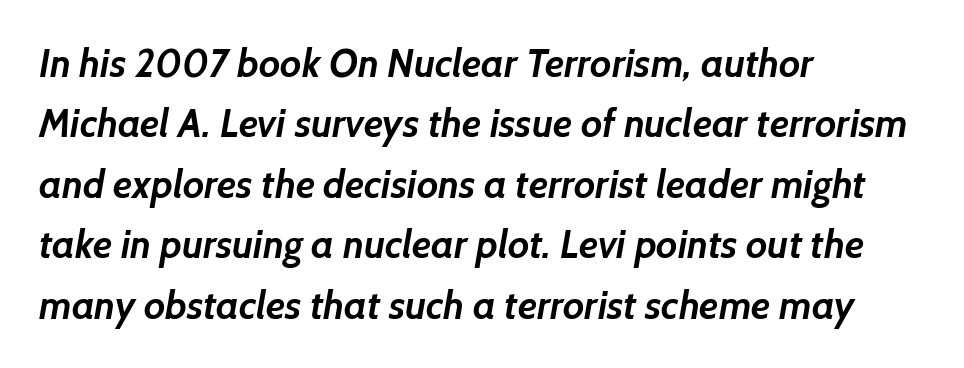
The image shows 39 px semibold sans-serif type; set left-aligned, normal line spacing (1.55x), normal letter spacing, not underlined; low stroke contrast and a medium x-height.
